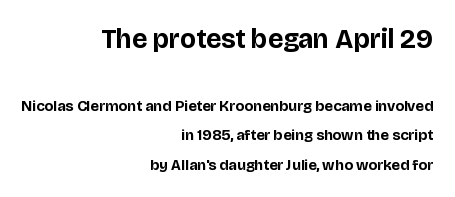
{"italic": "no", "bold": "yes", "underline": "no", "align": "right", "line_spacing": "loose", "line_spacing_ratio": 1.97, "letter_spacing": "normal", "letter_spacing_em": 0.0, "larger_block": "first", "size_ratio": 1.8, "glyph_px": 27}
